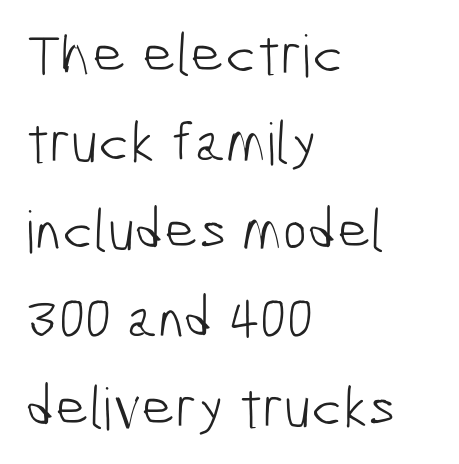
Q: Is the text bold? A: No.
Q: Is the typeface a serif or a sans-serif typeface? A: Sans-serif.
Q: Is the text underlined? A: No.
Q: How is the paragraph aligned? A: Left-aligned.
Q: Is the spacing between letters normal or unusually wide? A: Normal.
Q: Is the spacing between lines tight, normal or loose? A: Normal.
Q: Width (condensed, normal, or wide)? A: Condensed.
Q: Stroke contrast? A: Low.
Q: x-height? A: Medium.
Q: Monospaced? A: No.
